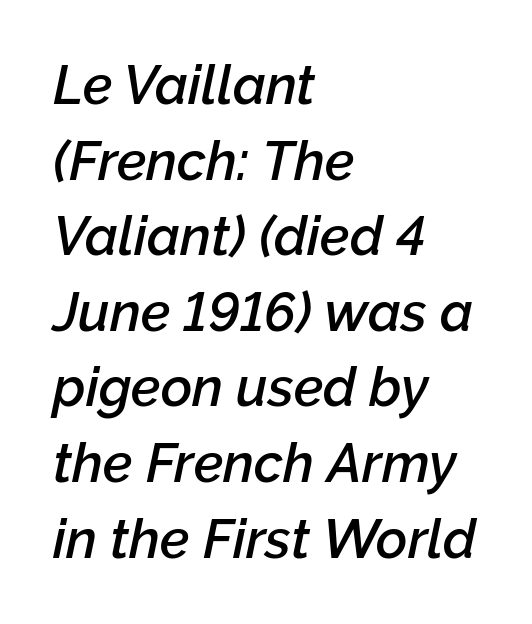
{"italic": "yes", "lean": "right", "slant_degrees": 12, "bold": "semi", "weight": "semibold", "width": "normal", "stroke_contrast": "low", "x_height": "medium", "monospaced": "no", "underline": "no", "align": "left", "line_spacing": "normal", "line_spacing_ratio": 1.4, "letter_spacing": "normal", "letter_spacing_em": 0.0, "glyph_px": 54}
